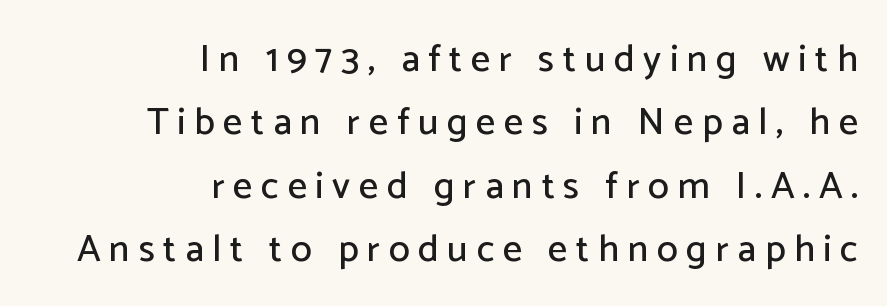
Looks like regular typesetting: each glyph gets only the width it needs. The lettering stays uniformly vertical, giving the passage a roman look. Between one letter and the next there's a generous, obvious gap. Descenders hang freely into open space. Quick note: interline space is typical. Which margin do the lines hug? The right one — the left edge is uneven.
